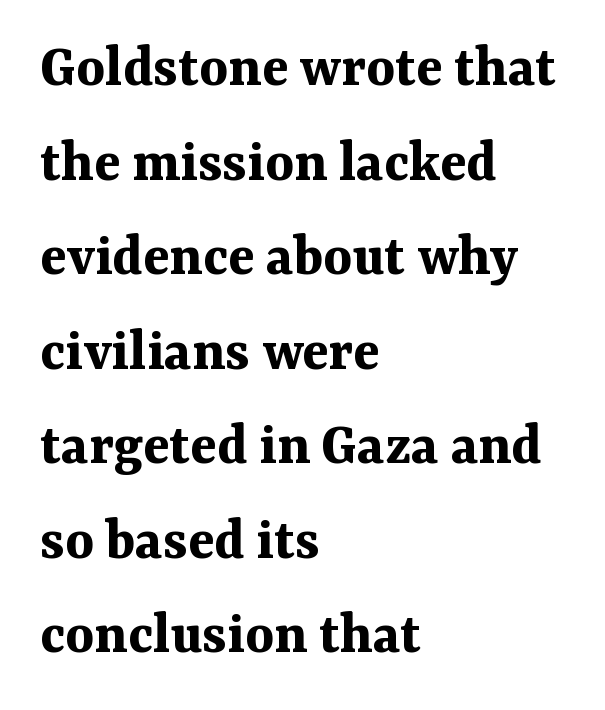
{"serif": "yes", "italic": "no", "bold": "yes", "weight": "bold", "width": "normal", "stroke_contrast": "medium", "x_height": "medium", "monospaced": "no", "underline": "no", "align": "left", "line_spacing": "normal", "line_spacing_ratio": 1.55, "letter_spacing": "normal", "letter_spacing_em": 0.0, "glyph_px": 61}
